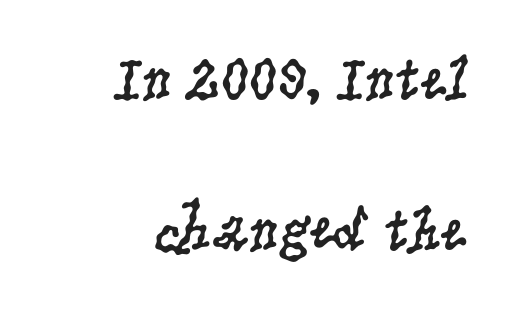
Q: Is the text bold? A: No.
Q: Is the typeface a serif or a sans-serif typeface? A: Serif.
Q: Is the text underlined? A: No.
Q: Is the spacing between letters normal or unusually wide? A: Normal.
Q: Is the spacing between lines tight, normal or loose? A: Loose.
Q: Width (condensed, normal, or wide)? A: Condensed.
Q: Stroke contrast? A: Low.
Q: x-height? A: Large.
Q: Monospaced? A: No.
